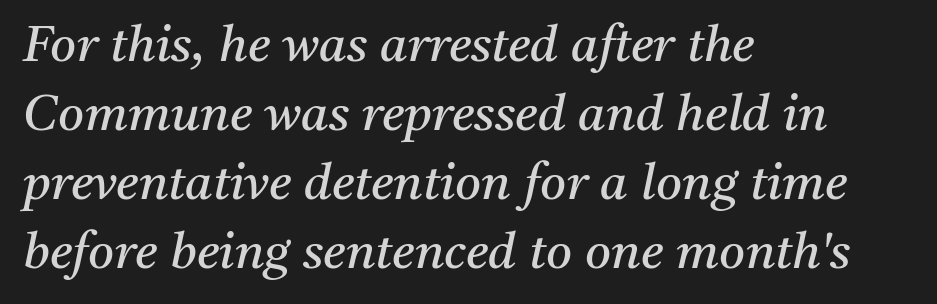
Yep, those are serifs on the letters. Compared with ordinary roman type, these characters are visibly tilted. Check the space under the baseline: it is left empty. Vertical stems look standard width or narrower in stroke. Horizontal alignment here is leftward, the default for most running prose.
